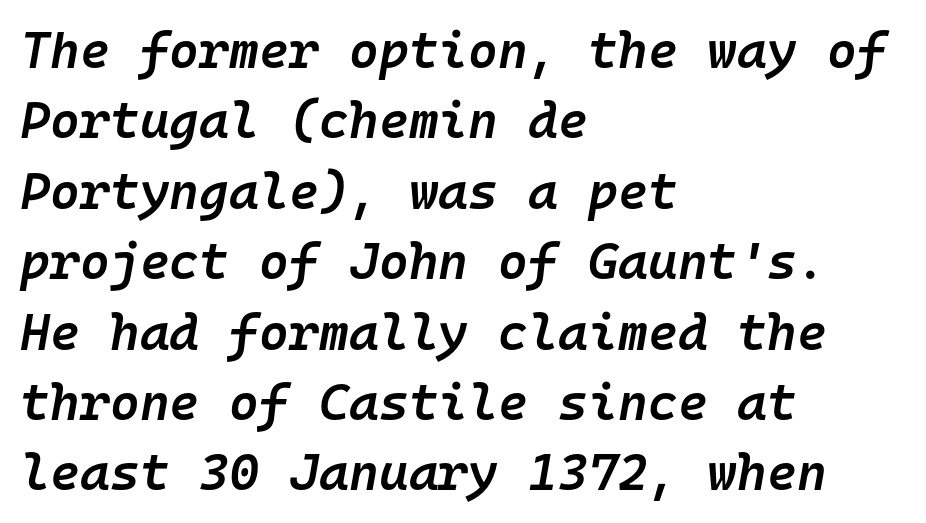
Q: Is the text bold? A: Semi-bold.
Q: Is the text italic (slanted)? A: Yes, it leans right by about 10 degrees.
Q: Is the text underlined? A: No.
Q: How is the paragraph aligned? A: Left-aligned.
Q: Is the spacing between letters normal or unusually wide? A: Normal.
Q: Is the spacing between lines tight, normal or loose? A: Normal.
Q: Width (condensed, normal, or wide)? A: Normal.
Q: Stroke contrast? A: Low.
Q: x-height? A: Medium.
Q: Monospaced? A: Yes.
